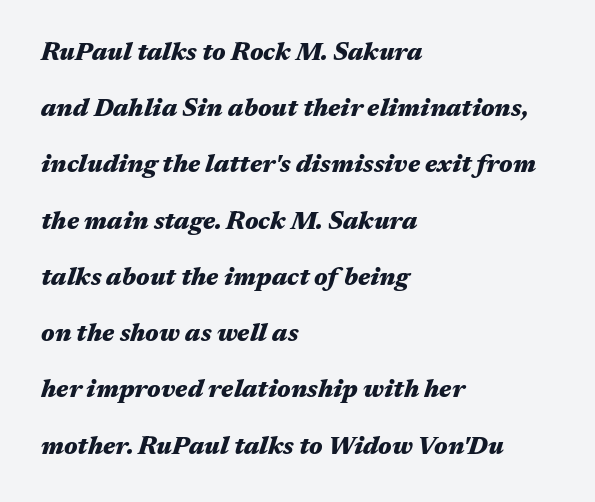
Any mark beneath the type? The region is blank. Slant detected: the letters are inclined. You could fit nearly another row in the gap between these rows. Teacher's note: observe the even left margin — that is flush-left alignment.
